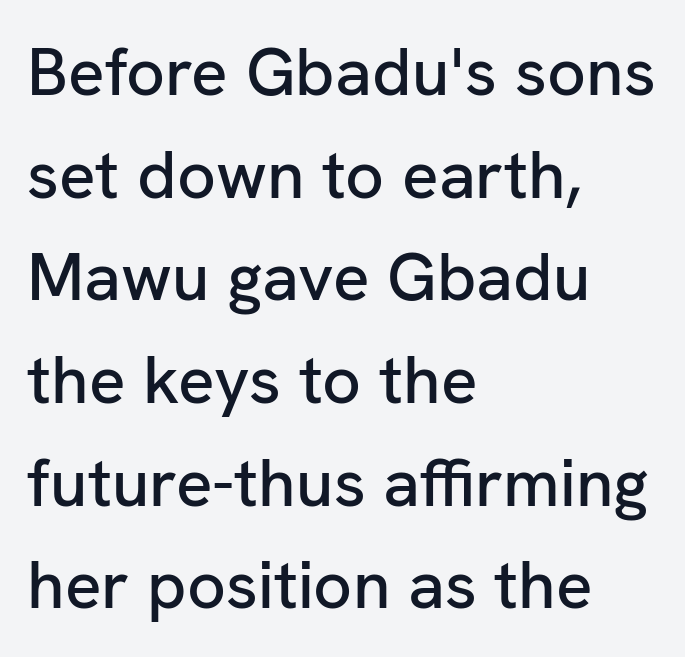
Horizontal alignment here is leftward, the default for most running prose. The typography opts for an upright posture over an oblique one. Glyph-to-glyph distance matches everyday printed text. Looks like regular typesetting: each glyph gets only the width it needs. The glyphs in this specimen are sans serif.
